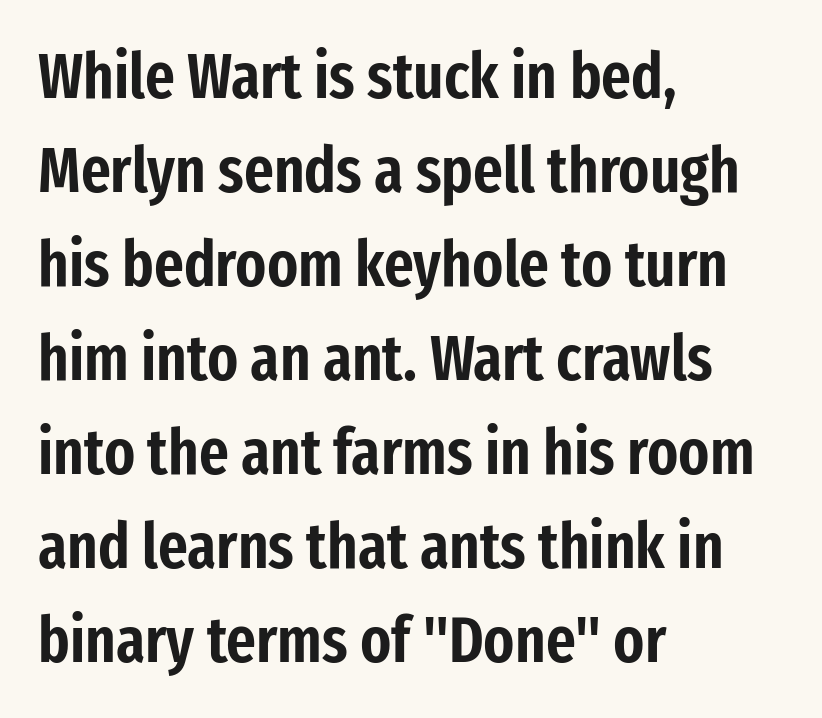
Q: Is the text italic (slanted)? A: No, it is upright.
Q: Is the typeface a serif or a sans-serif typeface? A: Sans-serif.
Q: Is the text underlined? A: No.
Q: How is the paragraph aligned? A: Left-aligned.
Q: Is the spacing between letters normal or unusually wide? A: Normal.
Q: Is the spacing between lines tight, normal or loose? A: Normal.
Q: Width (condensed, normal, or wide)? A: Condensed.
Q: Stroke contrast? A: Low.
Q: x-height? A: Medium.
Q: Monospaced? A: No.
